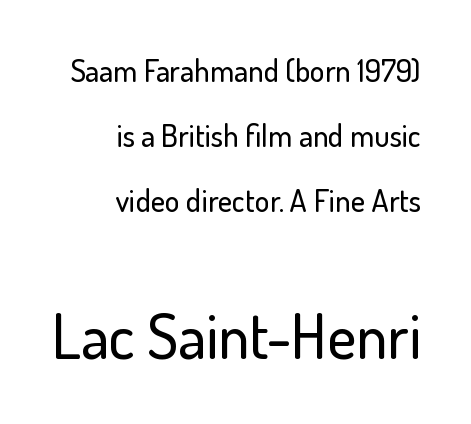
The image shows 62 px sans-serif type, upright; set right-aligned, loose line spacing (2.1x), normal letter spacing, not underlined; the second (bottom) block is 2.0x larger; low stroke contrast and a small x-height.
